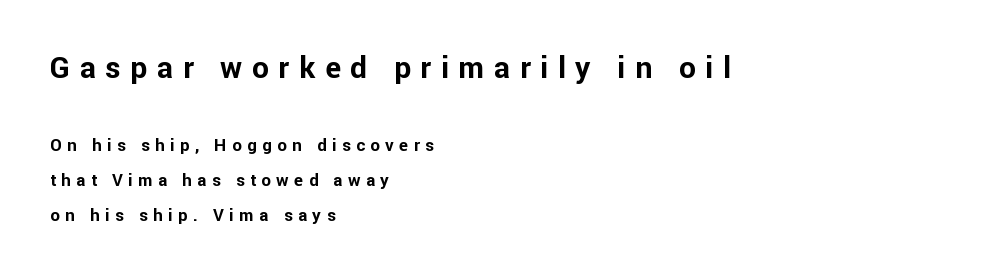
The image shows 30 px bold sans-serif type, upright; set left-aligned, loose line spacing (2.04x), unusually wide letter spacing (+0.32 em), not underlined; the first (top) block is 1.76x larger; low stroke contrast and a medium x-height.
